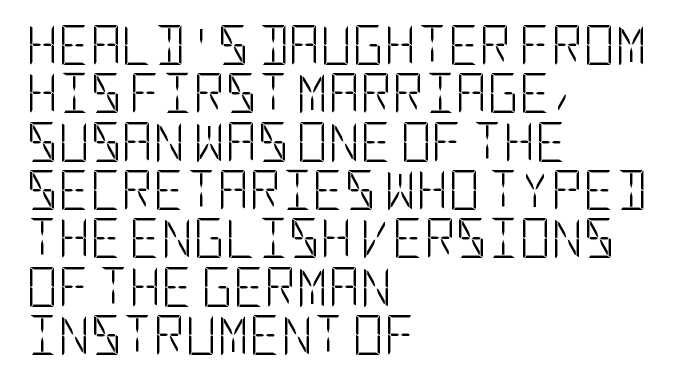
Q: Is the text bold? A: No.
Q: Is the text italic (slanted)? A: No, it is upright.
Q: Is the typeface a serif or a sans-serif typeface? A: Sans-serif.
Q: Is the text underlined? A: No.
Q: How is the paragraph aligned? A: Left-aligned.
Q: Is the spacing between letters normal or unusually wide? A: Normal.
Q: Width (condensed, normal, or wide)? A: Condensed.
Q: Stroke contrast? A: Low.
Q: x-height? A: Large.
